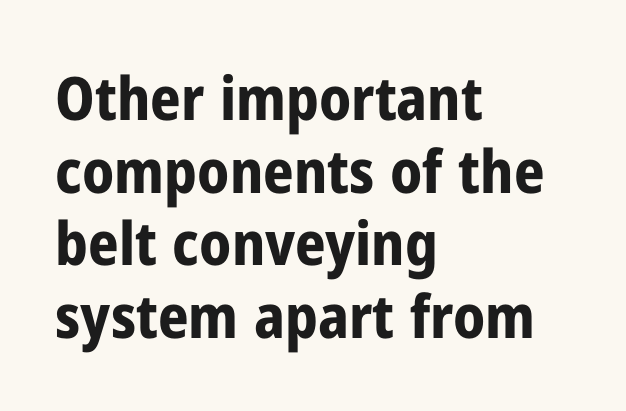
Q: Is the text bold? A: Yes.
Q: Is the text italic (slanted)? A: No, it is upright.
Q: Is the typeface a serif or a sans-serif typeface? A: Sans-serif.
Q: Is the text underlined? A: No.
Q: How is the paragraph aligned? A: Left-aligned.
Q: Is the spacing between letters normal or unusually wide? A: Normal.
Q: Width (condensed, normal, or wide)? A: Condensed.
Q: Stroke contrast? A: Low.
Q: x-height? A: Medium.
Q: Monospaced? A: No.
